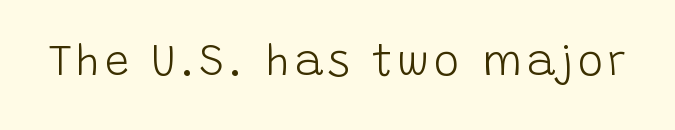
{"serif": "no", "italic": "no", "bold": "no", "weight": "light", "width": "normal", "stroke_contrast": "low", "x_height": "large", "monospaced": "no", "underline": "no", "glyph_px": 43}
